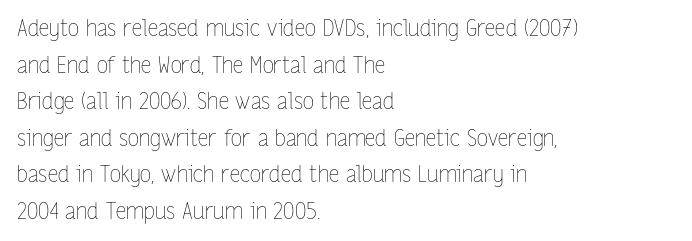
The image shows 23 px text type, upright; set left-aligned, normal line spacing (1.59x), normal letter spacing, not underlined.
